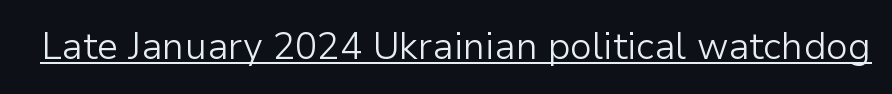
{"serif": "no", "italic": "no", "bold": "no", "weight": "light", "width": "normal", "stroke_contrast": "low", "x_height": "medium", "monospaced": "no", "underline": "yes", "letter_spacing": "normal", "letter_spacing_em": 0.0, "glyph_px": 37}
